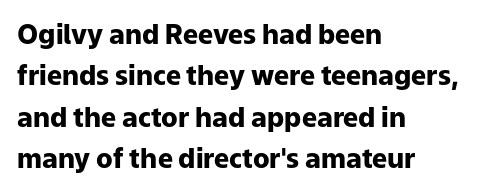
Q: Is the text bold? A: Yes.
Q: Is the text italic (slanted)? A: No, it is upright.
Q: Is the text underlined? A: No.
Q: How is the paragraph aligned? A: Left-aligned.
Q: Is the spacing between letters normal or unusually wide? A: Normal.
Q: Is the spacing between lines tight, normal or loose? A: Normal.
